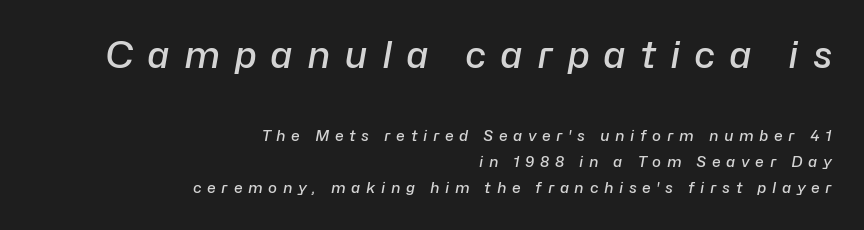
The designer gave the opening block more size than the closing block. Spacing between characters has been opened up far beyond the box default. The specimen omits any rule beneath the text block's lines. In terms of posture, this sample is oblique.
